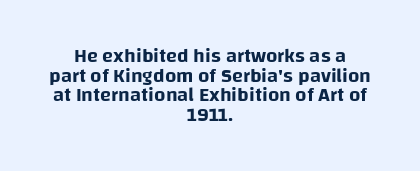
Q: Is the text italic (slanted)? A: No, it is upright.
Q: Is the text underlined? A: No.
Q: How is the paragraph aligned? A: Centered.
Q: Is the spacing between letters normal or unusually wide? A: Normal.
Q: Is the spacing between lines tight, normal or loose? A: Tight.
